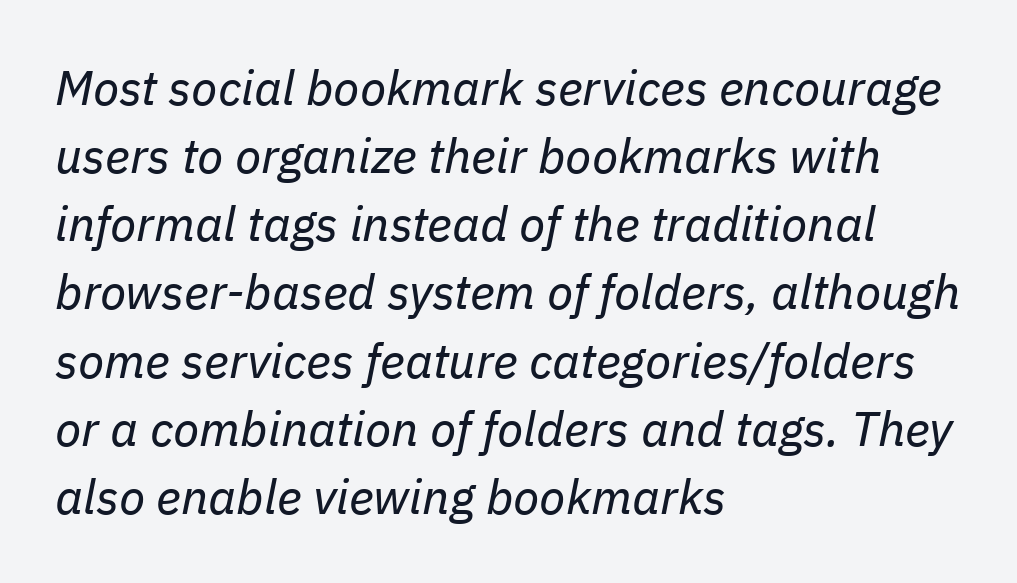
The image shows 48 px regular-weight type, italic (leaning right); set left-aligned, normal line spacing (1.42x), normal letter spacing, not underlined; low stroke contrast and a medium x-height.
